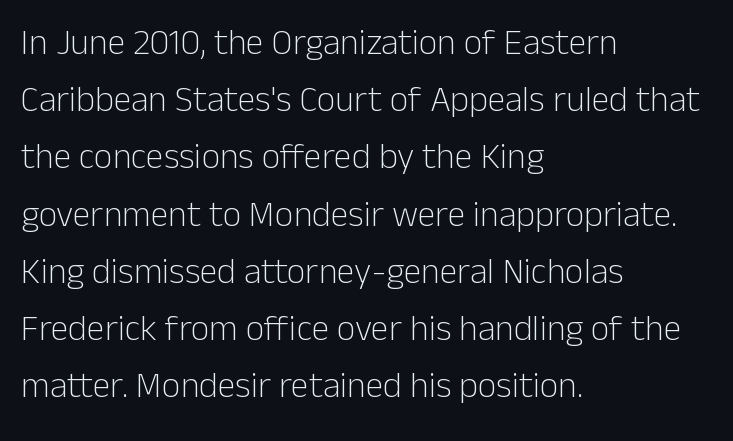
The image shows 36 px light sans-serif type, upright; set left-aligned, normal line spacing (1.59x), normal letter spacing, not underlined; low stroke contrast and a medium x-height.
